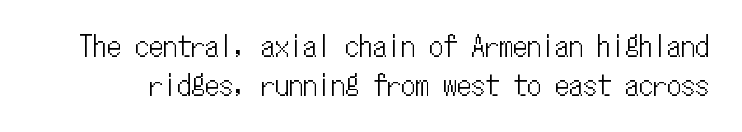
{"italic": "no", "width": "condensed", "stroke_contrast": "low", "x_height": "medium", "monospaced": "yes", "underline": "no", "line_spacing": "normal", "line_spacing_ratio": 1.38, "letter_spacing": "normal", "letter_spacing_em": 0.0, "glyph_px": 28}
